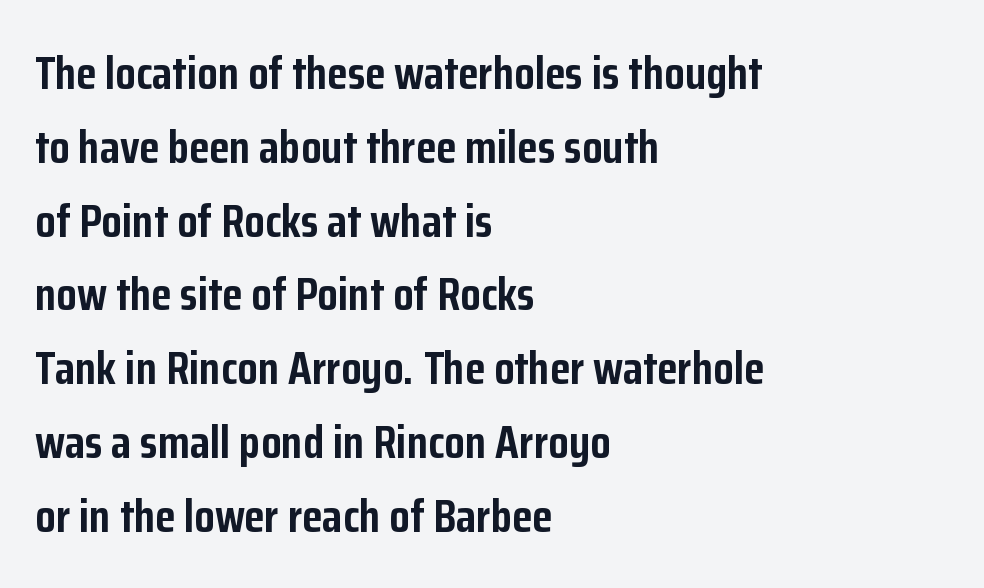
{"serif": "no", "italic": "no", "bold": "yes", "weight": "semibold", "width": "condensed", "stroke_contrast": "low", "x_height": "medium", "monospaced": "no", "underline": "no", "align": "left", "line_spacing": "normal", "line_spacing_ratio": 1.57, "letter_spacing": "normal", "letter_spacing_em": 0.0, "glyph_px": 47}
